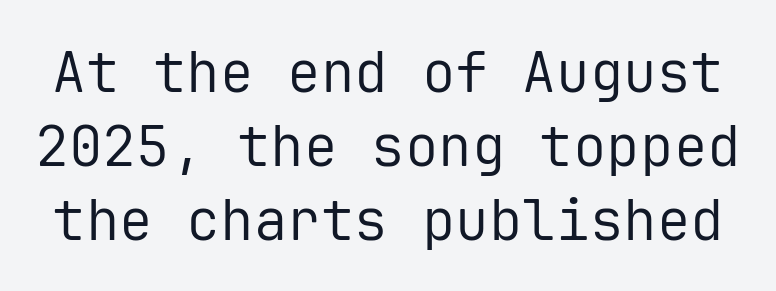
The words here are not underlined. The passage shown is typed in a monospace face where columns stay perfectly aligned. Whoever set this chose a conventional vertical rhythm. Tracking here is standard; glyphs follow each other at the usual distance.
